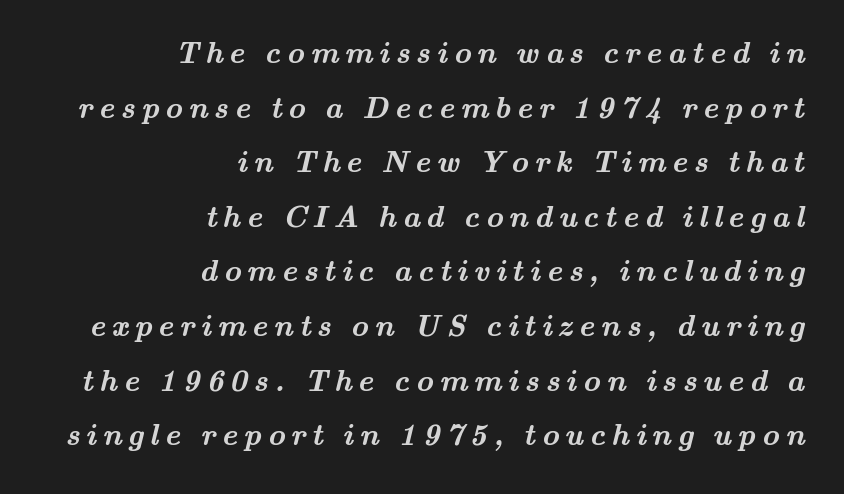
The image shows 30 px semibold, wide serif type; set right-aligned, line spacing 1.82x, unusually wide letter spacing (+0.2 em), not underlined; medium stroke contrast and a small x-height.
